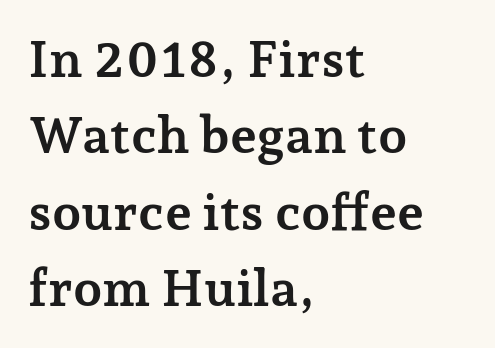
Q: Is the text bold? A: Yes.
Q: Is the text italic (slanted)? A: No, it is upright.
Q: Is the typeface a serif or a sans-serif typeface? A: Serif.
Q: Is the text underlined? A: No.
Q: How is the paragraph aligned? A: Left-aligned.
Q: Is the spacing between letters normal or unusually wide? A: Normal.
Q: Is the spacing between lines tight, normal or loose? A: Normal.
Q: Width (condensed, normal, or wide)? A: Normal.
Q: Stroke contrast? A: Low.
Q: x-height? A: Medium.
Q: Monospaced? A: No.
